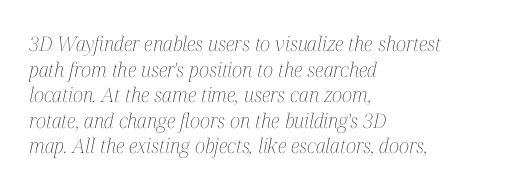
This rendering leaves character spacing at its baseline value. These lines stack with their left ends in a neat column. Notice how the stems are inclined rather than vertical — that's the hallmark of italics. A clean baseline with only descenders dipping below it.
